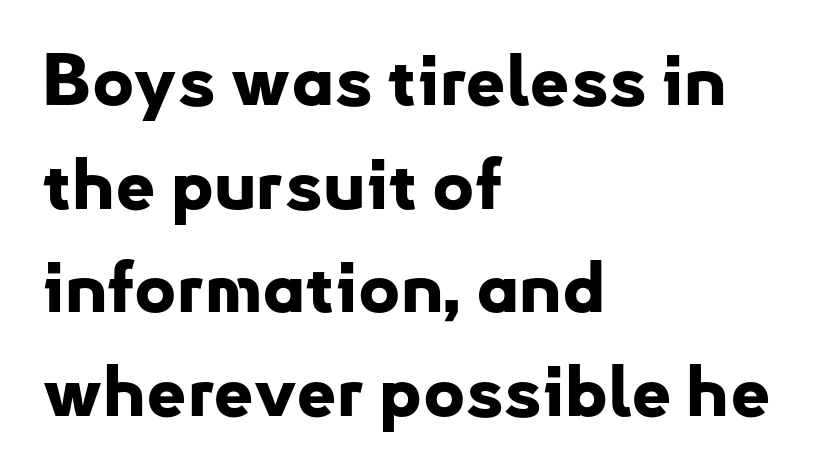
Is this a fixed-width face? No — the glyphs have proportional, varying widths. This rendering uses left alignment, leaving the right contour irregular. Thick stems and heavy bowls — unmistakably bold. Summary of vertical rhythm: regular, with standard interline spacing.
